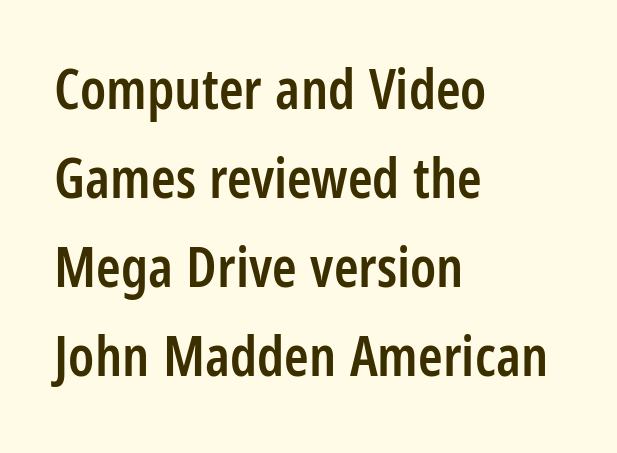
{"serif": "no", "italic": "no", "bold": "semi", "weight": "semibold", "width": "condensed", "stroke_contrast": "low", "x_height": "large", "monospaced": "no", "underline": "no", "align": "left", "line_spacing": "normal", "line_spacing_ratio": 1.59, "letter_spacing": "normal", "letter_spacing_em": 0.0, "glyph_px": 56}
